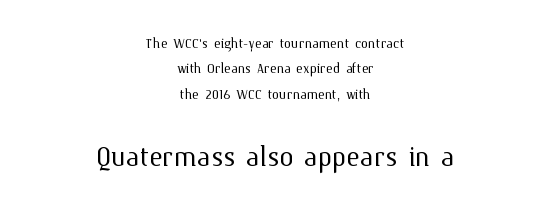
The image shows 36 px light type, upright; set centered, normal line spacing (1.41x), normal letter spacing, not underlined; the second (bottom) block is 2.0x larger; medium stroke contrast and a medium x-height.
